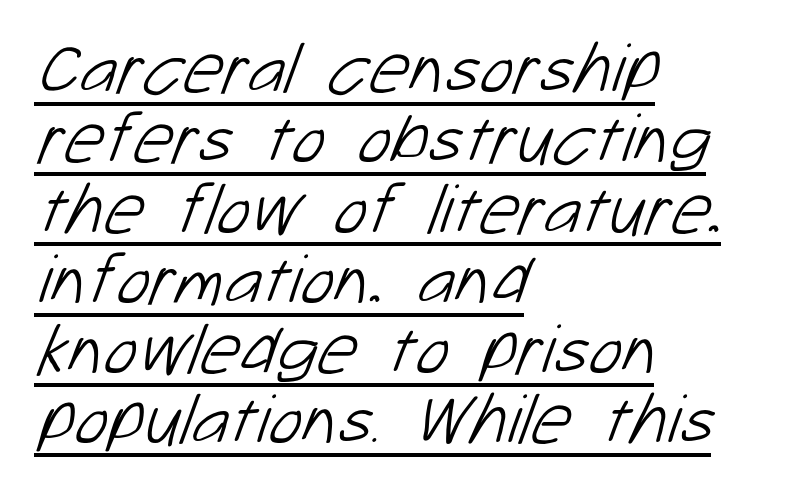
{"serif": "no", "bold": "no", "weight": "light", "width": "normal", "stroke_contrast": "low", "x_height": "medium", "monospaced": "no", "underline": "yes", "align": "left", "line_spacing": "tight", "line_spacing_ratio": 0.99, "letter_spacing": "normal", "letter_spacing_em": 0.0, "glyph_px": 71}
